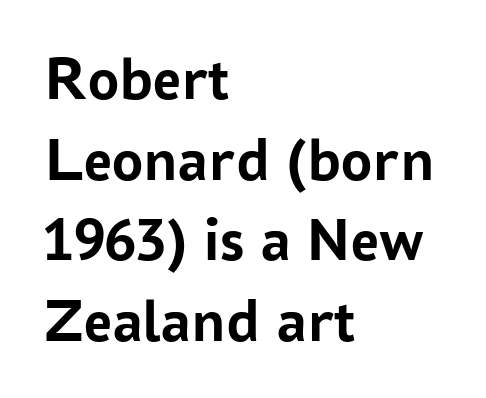
The image shows 62 px semibold sans-serif type, upright; set left-aligned, normal line spacing (1.3x), normal letter spacing, not underlined; low stroke contrast and a medium x-height.
